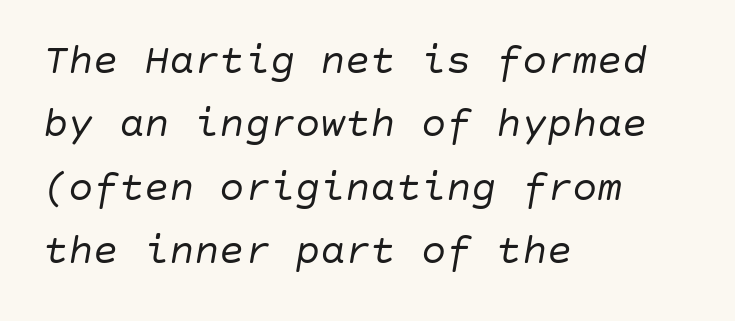
Letters have the restrained weight of plain body copy at most. Quick note: interline space is typical. Glance below the letters and you will spot only blank space. Look at the tracking — it's just the regular setting, nothing added. The passage is arranged the way most books set body copy — flush left.
